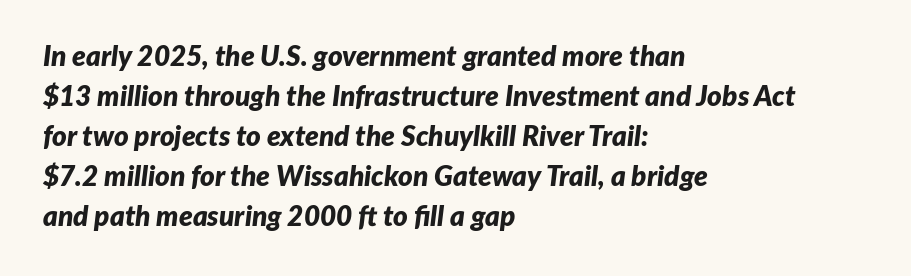
On the weight axis this lands at bold, roughly 700. Anything drawn beneath the words? Only blank space. Would a proofreader flag this as italicized? Yes. Caption: standard tracking, unaltered.
